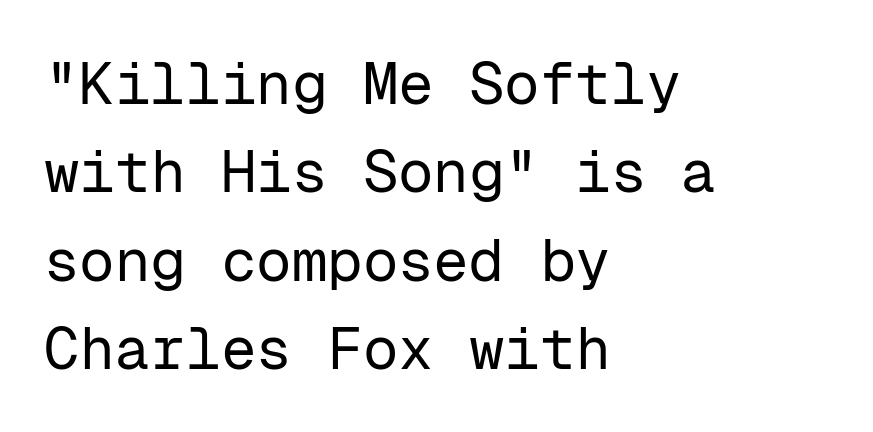
The image shows 59 px regular-weight sans-serif type, upright, monospaced; set left-aligned, normal line spacing (1.5x), normal letter spacing, not underlined; low stroke contrast and a medium x-height.
